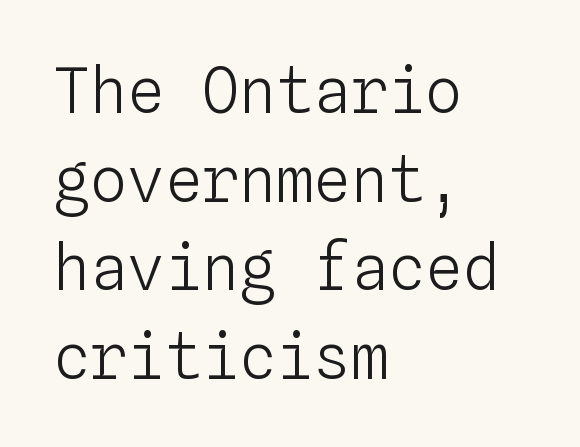
{"italic": "no", "bold": "no", "weight": "light", "width": "normal", "stroke_contrast": "low", "x_height": "medium", "monospaced": "yes", "underline": "no", "align": "left", "line_spacing": "normal", "line_spacing_ratio": 1.43, "letter_spacing": "normal", "letter_spacing_em": 0.0, "glyph_px": 62}
